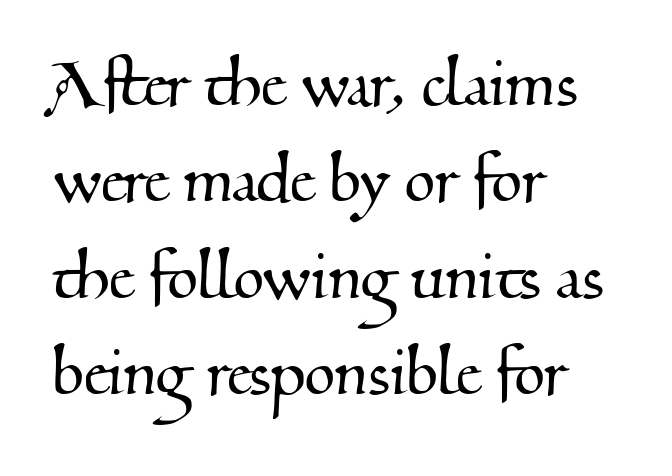
{"serif": "yes", "width": "normal", "stroke_contrast": "medium", "x_height": "small", "monospaced": "no", "underline": "no", "align": "left", "line_spacing_ratio": 1.22, "letter_spacing": "normal", "letter_spacing_em": 0.0, "glyph_px": 79}
